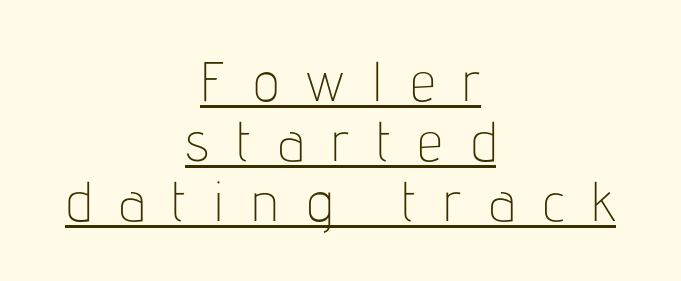
The image shows 56 px thin, condensed sans-serif type, upright; set centered, tight line spacing (1.07x), unusually wide letter spacing (+0.49 em), underlined; low stroke contrast and a medium x-height.
